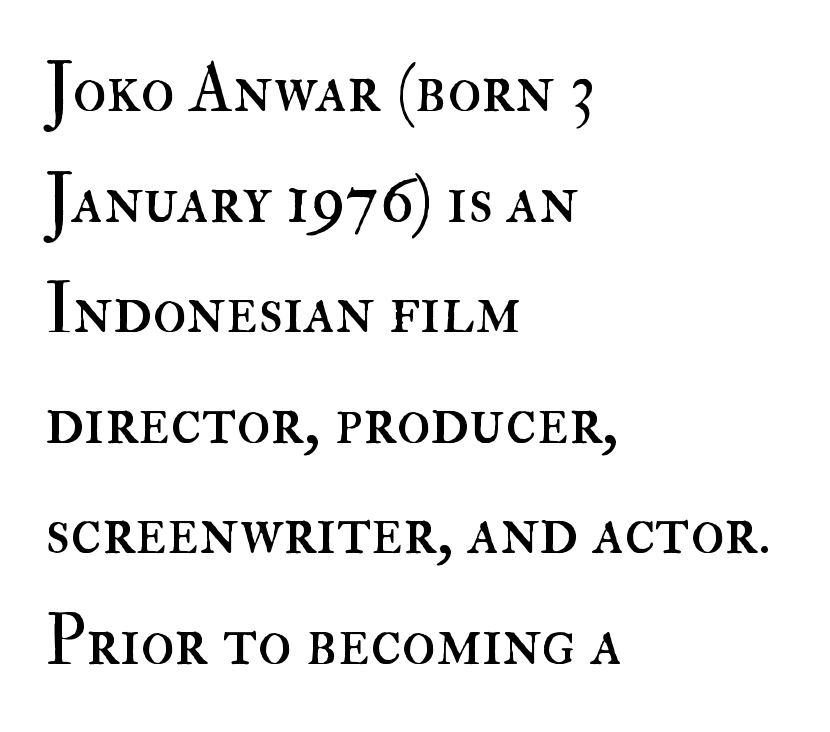
The image shows 70 px regular-weight type, upright; set left-aligned, normal line spacing (1.58x), normal letter spacing, not underlined; high stroke contrast and a small x-height.
